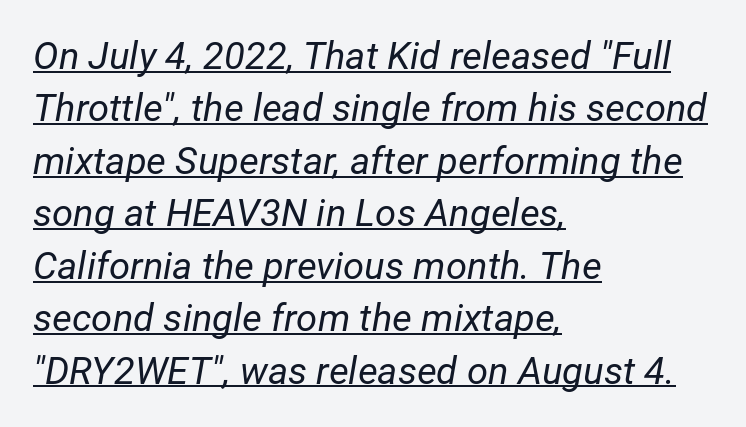
The image shows 38 px regular-weight type, italic (leaning right); set left-aligned, normal line spacing (1.38x), normal letter spacing, underlined; low stroke contrast and a medium x-height.
